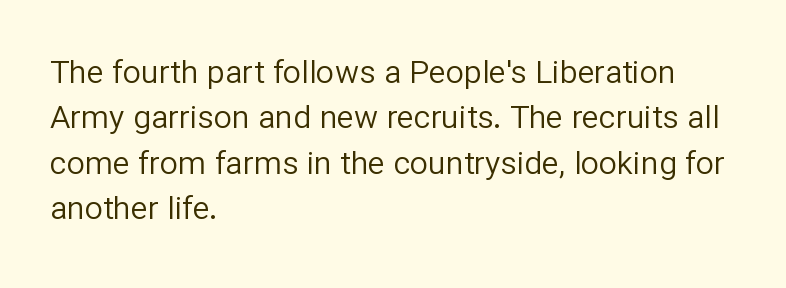
{"serif": "no", "italic": "no", "bold": "no", "weight": "regular", "width": "normal", "stroke_contrast": "low", "x_height": "medium", "monospaced": "no", "underline": "no", "align": "left", "line_spacing": "normal", "line_spacing_ratio": 1.42, "letter_spacing": "normal", "letter_spacing_em": 0.0, "glyph_px": 32}
